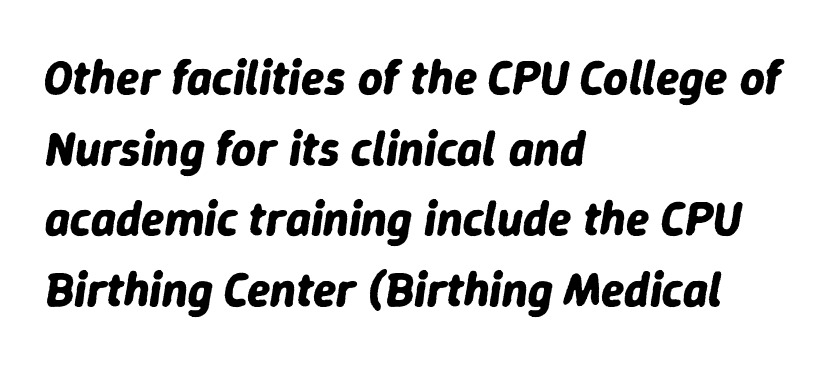
The image shows 48 px bold type, italic (leaning right); set left-aligned, normal line spacing (1.47x), normal letter spacing, not underlined; low stroke contrast and a medium x-height.
